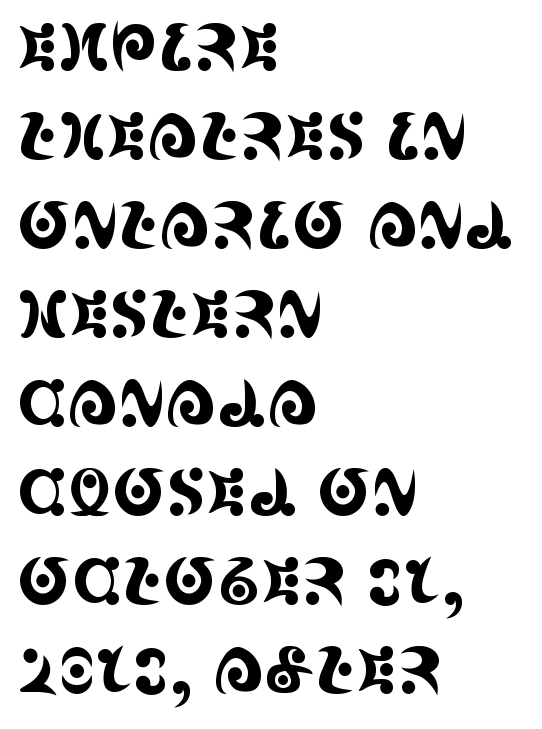
Q: Is the text italic (slanted)? A: No, it is upright.
Q: Is the typeface a serif or a sans-serif typeface? A: Serif.
Q: Is the text underlined? A: No.
Q: How is the paragraph aligned? A: Left-aligned.
Q: Is the spacing between letters normal or unusually wide? A: Normal.
Q: Is the spacing between lines tight, normal or loose? A: Normal.
Q: Width (condensed, normal, or wide)? A: Condensed.
Q: x-height? A: Large.
Q: Monospaced? A: No.
